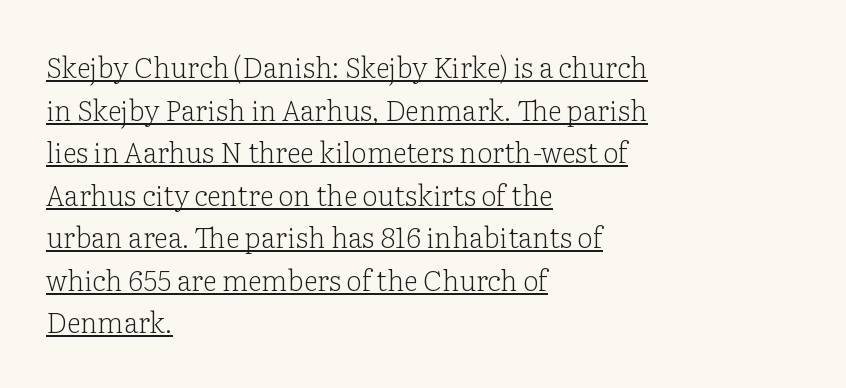
{"serif": "yes", "italic": "no", "bold": "no", "weight": "light", "width": "normal", "stroke_contrast": "low", "x_height": "medium", "monospaced": "no", "underline": "yes", "align": "left", "line_spacing": "normal", "line_spacing_ratio": 1.52, "letter_spacing": "normal", "letter_spacing_em": 0.0, "glyph_px": 28}
